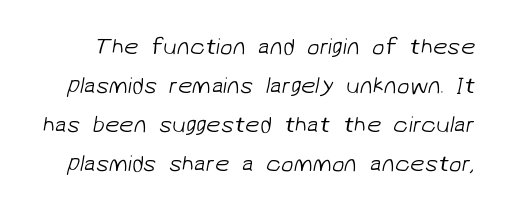
Summary of vertical rhythm: regular, with standard interline spacing. Descenders are the only things crossing below the line. Stroke mass is kept to a normal reading level or below. This rendering leaves character spacing at its baseline value.
